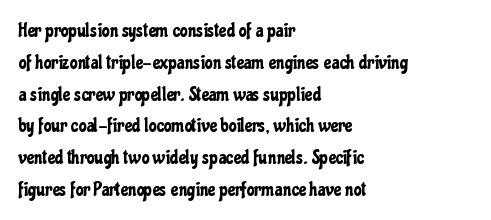
The letterforms sit shoulder to shoulder at normal distance. Ordinary non-slanted type is in use. All the whitespace from short lines collects on the right. The space between consecutive lines is moderate. The area under the type is left untouched.
